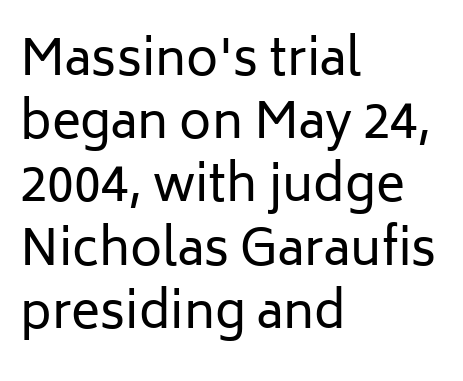
The image shows 49 px regular-weight sans-serif type, upright; set left-aligned, normal line spacing (1.29x), normal letter spacing, not underlined; low stroke contrast and a medium x-height.
